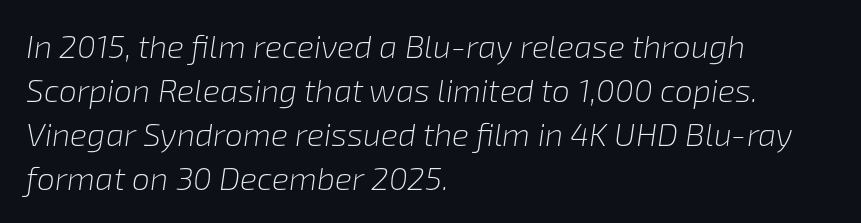
The letters are slanted; this is an italic face. A bare baseline throughout the passage. The rendering uses natural spacing where letterforms have individual widths. Teacher's note: observe the even left margin — that is flush-left alignment. The space between consecutive lines is moderate. Nothing heavy about these letters — not bold at all.
